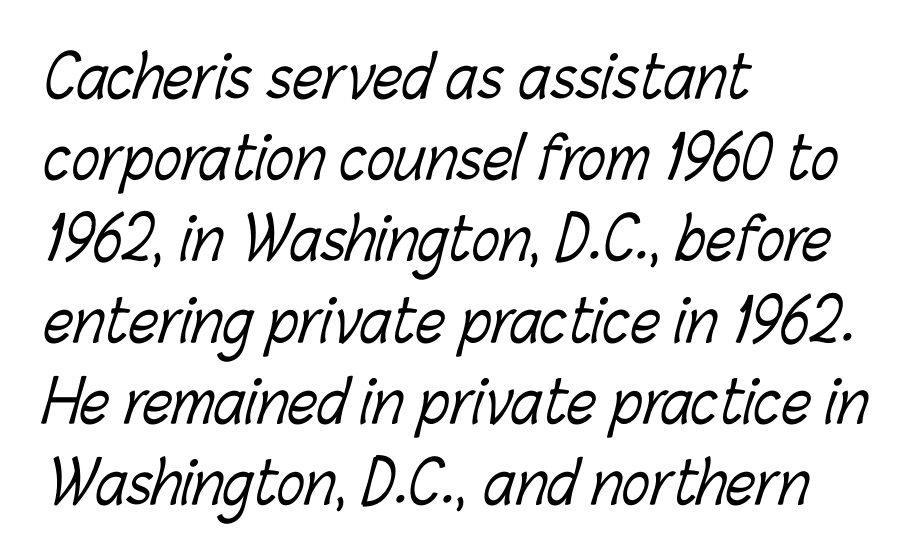
Q: Is the text bold? A: No.
Q: Is the text underlined? A: No.
Q: How is the paragraph aligned? A: Left-aligned.
Q: Is the spacing between letters normal or unusually wide? A: Normal.
Q: Is the spacing between lines tight, normal or loose? A: Normal.
Q: Width (condensed, normal, or wide)? A: Condensed.
Q: Stroke contrast? A: Low.
Q: x-height? A: Medium.
Q: Monospaced? A: No.
